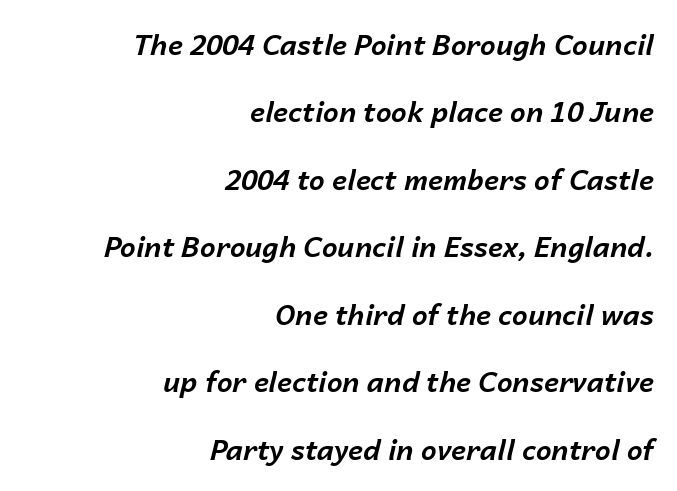
{"italic": "yes", "lean": "right", "slant_degrees": 14, "bold": "yes", "weight": "bold", "width": "normal", "stroke_contrast": "low", "x_height": "medium", "monospaced": "no", "underline": "no", "align": "right", "line_spacing": "loose", "line_spacing_ratio": 2.41, "letter_spacing": "normal", "letter_spacing_em": 0.0, "glyph_px": 28}
